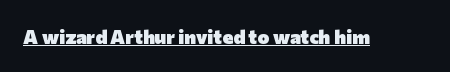
{"italic": "no", "bold": "yes", "underline": "yes", "letter_spacing": "normal", "letter_spacing_em": 0.0, "glyph_px": 20}
